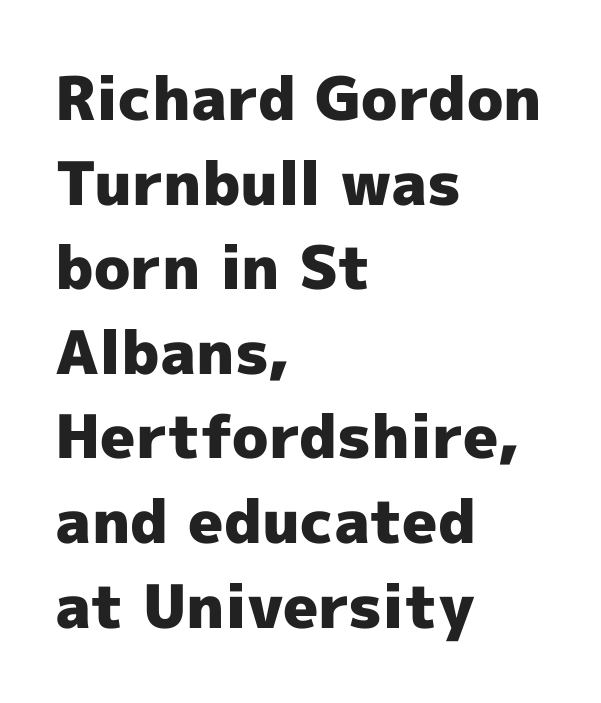
{"serif": "no", "italic": "no", "bold": "yes", "weight": "heavy", "width": "normal", "x_height": "medium", "monospaced": "no", "underline": "no", "align": "left", "line_spacing": "normal", "line_spacing_ratio": 1.41, "letter_spacing": "normal", "letter_spacing_em": 0.0, "glyph_px": 60}
